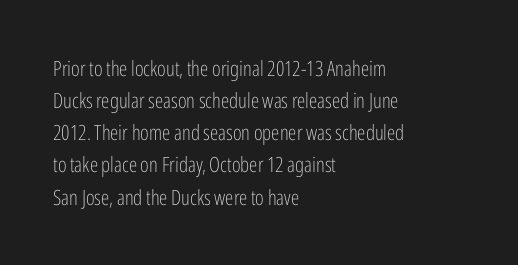
Q: Is the text bold? A: No.
Q: Is the text italic (slanted)? A: No, it is upright.
Q: Is the text underlined? A: No.
Q: How is the paragraph aligned? A: Left-aligned.
Q: Is the spacing between letters normal or unusually wide? A: Normal.
Q: Is the spacing between lines tight, normal or loose? A: Normal.
